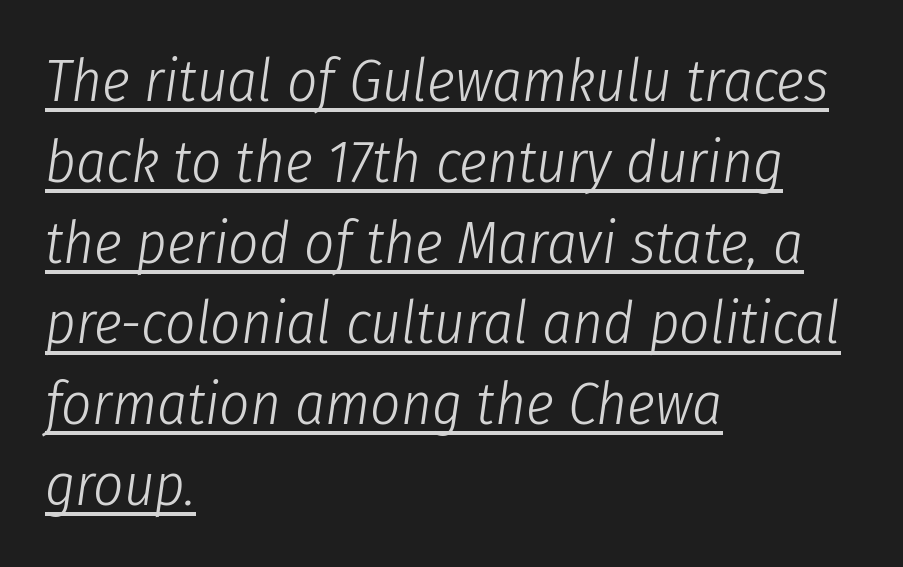
The image shows 59 px light, condensed type, italic (leaning right); set left-aligned, normal line spacing (1.37x), normal letter spacing, underlined; low stroke contrast and a medium x-height.
